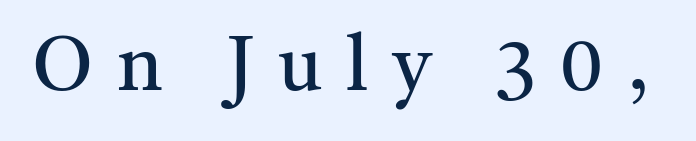
Compared with typical body copy, the letter spacing here is much looser. Ordinary non-slanted type is in use. The words here are not underlined. This is not heavy type; no bold has been used. Look at the bottom of the vertical strokes: they flare into serifs here.
